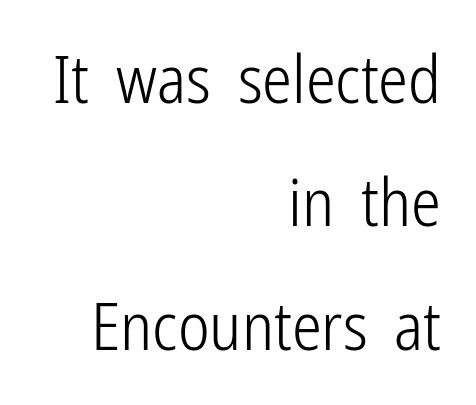
Q: Is the text bold? A: No.
Q: Is the text italic (slanted)? A: No, it is upright.
Q: Is the typeface a serif or a sans-serif typeface? A: Sans-serif.
Q: Is the text underlined? A: No.
Q: How is the paragraph aligned? A: Right-aligned.
Q: Is the spacing between letters normal or unusually wide? A: Normal.
Q: Width (condensed, normal, or wide)? A: Condensed.
Q: Stroke contrast? A: Low.
Q: x-height? A: Medium.
Q: Monospaced? A: No.
